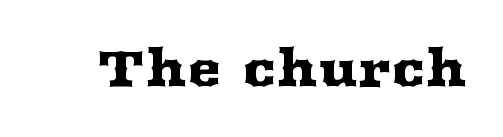
The image shows 51 px wide serif type, upright; set normal letter spacing, not underlined; medium stroke contrast and a medium x-height.
